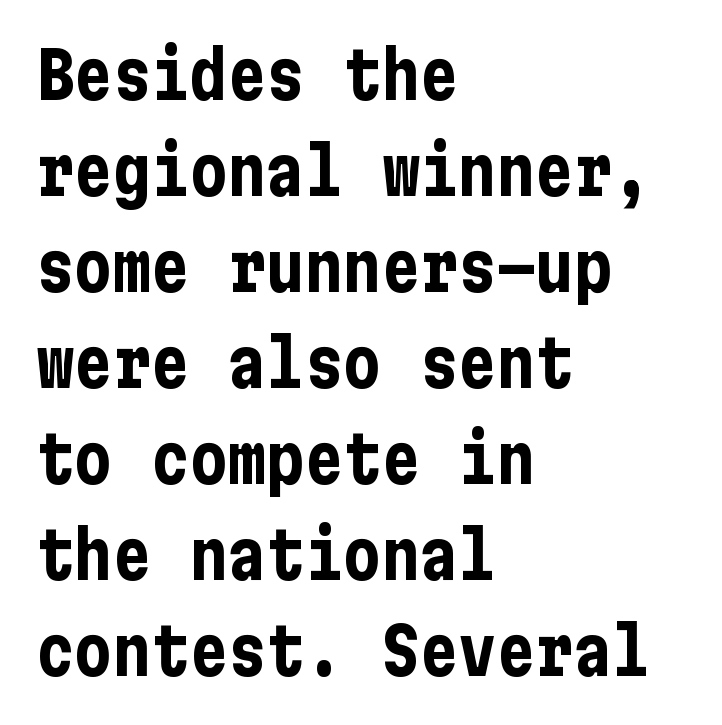
{"serif": "no", "italic": "no", "bold": "yes", "weight": "bold", "width": "condensed", "stroke_contrast": "low", "x_height": "medium", "underline": "no", "align": "left", "line_spacing": "normal", "line_spacing_ratio": 1.5, "letter_spacing": "normal", "letter_spacing_em": 0.0, "glyph_px": 64}
